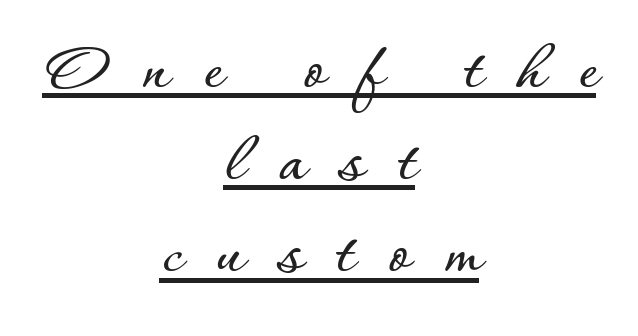
The image shows 72 px text type; set centered, normal line spacing (1.28x), unusually wide letter spacing (+0.47 em), underlined; low stroke contrast and a small x-height.
